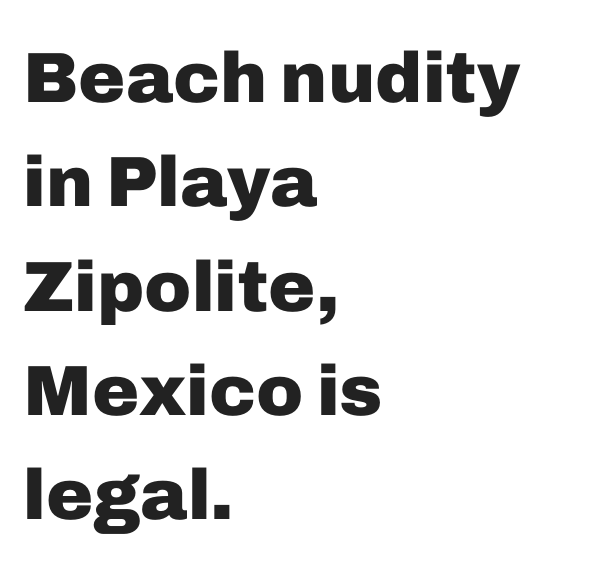
Q: Is the text bold? A: Yes.
Q: Is the text italic (slanted)? A: No, it is upright.
Q: Is the typeface a serif or a sans-serif typeface? A: Sans-serif.
Q: Is the text underlined? A: No.
Q: How is the paragraph aligned? A: Left-aligned.
Q: Is the spacing between letters normal or unusually wide? A: Normal.
Q: Is the spacing between lines tight, normal or loose? A: Normal.
Q: Width (condensed, normal, or wide)? A: Normal.
Q: Stroke contrast? A: Low.
Q: x-height? A: Medium.
Q: Monospaced? A: No.
